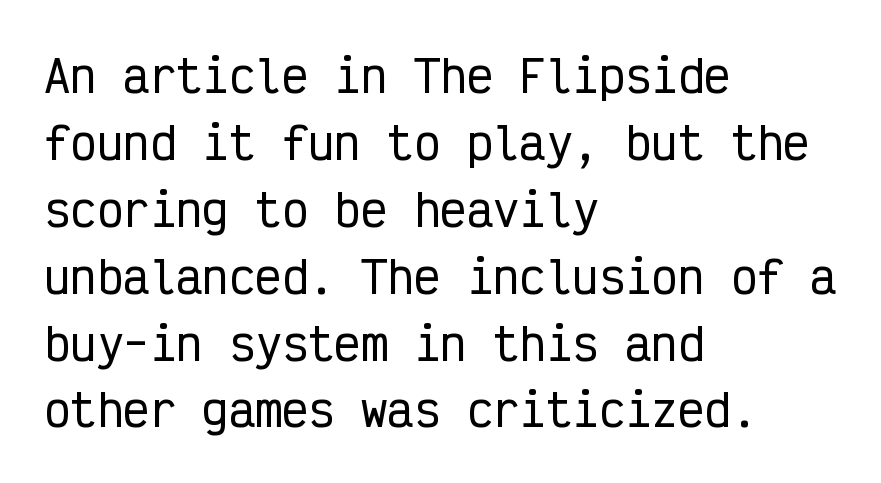
{"serif": "no", "italic": "no", "width": "condensed", "stroke_contrast": "low", "x_height": "medium", "monospaced": "yes", "underline": "no", "align": "left", "line_spacing": "normal", "line_spacing_ratio": 1.52, "letter_spacing": "normal", "letter_spacing_em": 0.0, "glyph_px": 44}
